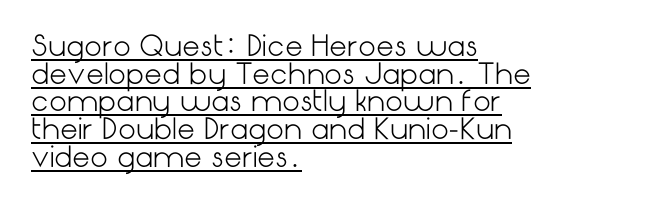
{"serif": "no", "italic": "no", "bold": "no", "weight": "light", "width": "normal", "stroke_contrast": "low", "x_height": "medium", "underline": "yes", "align": "left", "line_spacing": "tight", "line_spacing_ratio": 0.99, "letter_spacing": "normal", "letter_spacing_em": 0.0, "glyph_px": 28}
